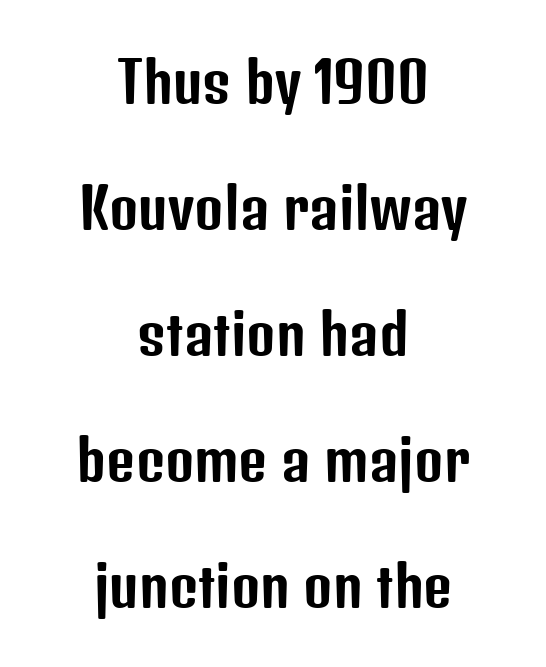
The space directly below the letters is spotless. The rendering keeps characters at their native spacing. Nope, not italic — everything's standing straight. The lines are quadded center.
